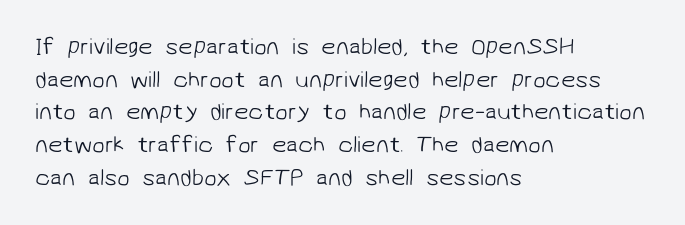
Reading down the block, your eye returns to a fixed left position each line. Heft: none added — not bold. Honestly, the letter spacing is just normal — you wouldn't notice it. Any mark beneath the type? The region is blank. What's the leading like? Ordinary, nothing unusual.
